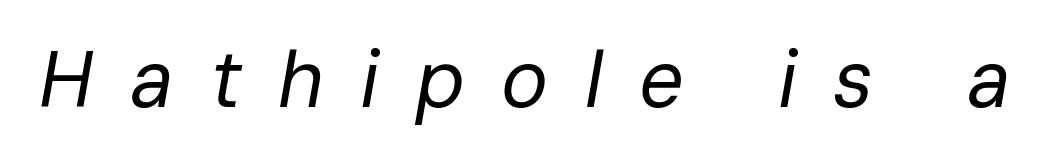
Inter-character spacing is expanded well beyond the font's built-in metrics. Words float on clear page, feet unadorned. This sample has the flowing, uneven cadence of proportional lettering. The whole block is typeset with a tilt.
